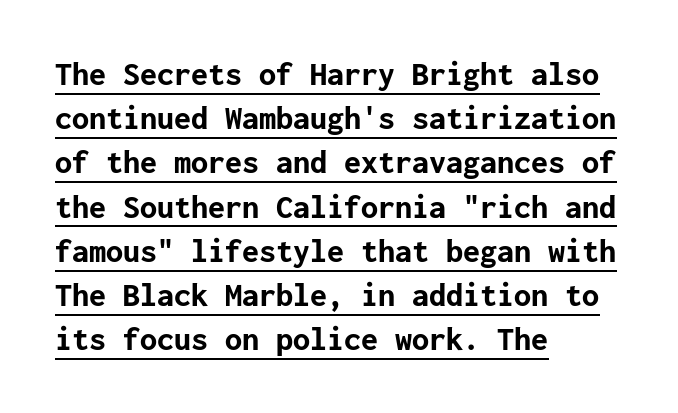
The image shows 34 px bold sans-serif type, upright; set left-aligned, normal line spacing (1.3x), normal letter spacing, underlined; low stroke contrast and a medium x-height.
